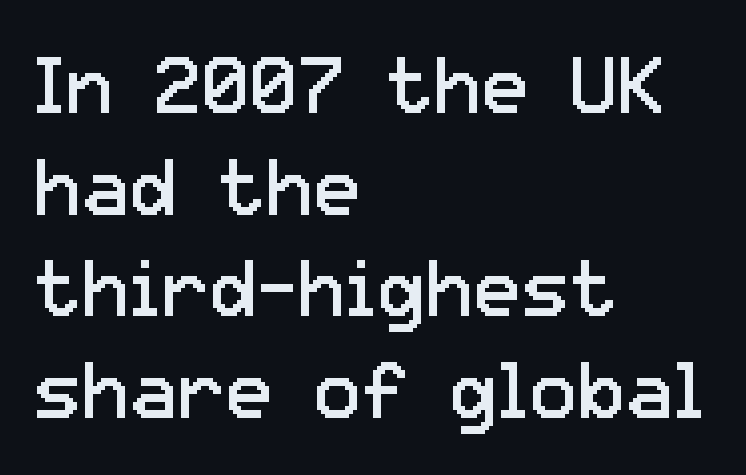
Q: Is the text bold? A: No.
Q: Is the text italic (slanted)? A: No, it is upright.
Q: Is the typeface a serif or a sans-serif typeface? A: Sans-serif.
Q: Is the text underlined? A: No.
Q: How is the paragraph aligned? A: Left-aligned.
Q: Is the spacing between letters normal or unusually wide? A: Normal.
Q: Is the spacing between lines tight, normal or loose? A: Normal.
Q: Width (condensed, normal, or wide)? A: Normal.
Q: Stroke contrast? A: Low.
Q: x-height? A: Medium.
Q: Monospaced? A: No.
